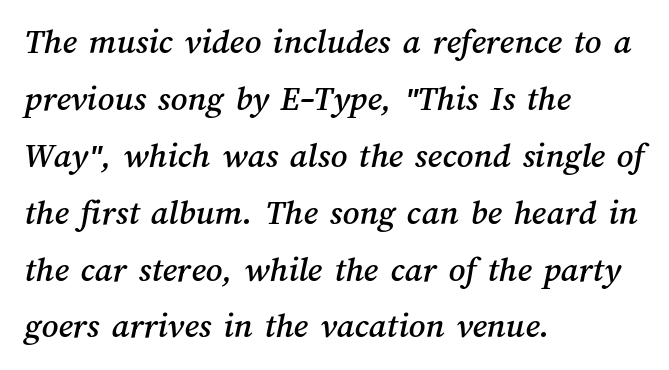
The image shows 36 px text type; set left-aligned, normal line spacing (1.58x), normal letter spacing, not underlined; medium stroke contrast and a medium x-height.
